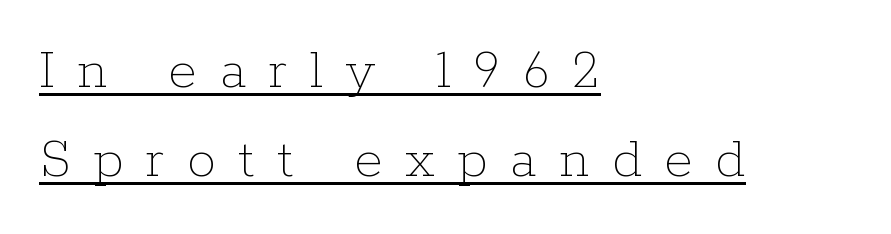
Q: Is the text bold? A: No.
Q: Is the text italic (slanted)? A: No, it is upright.
Q: Is the text underlined? A: Yes.
Q: How is the paragraph aligned? A: Left-aligned.
Q: Is the spacing between letters normal or unusually wide? A: Unusually wide.
Q: Is the spacing between lines tight, normal or loose? A: Normal.
Q: Width (condensed, normal, or wide)? A: Normal.
Q: Stroke contrast? A: Low.
Q: x-height? A: Medium.
Q: Monospaced? A: No.
